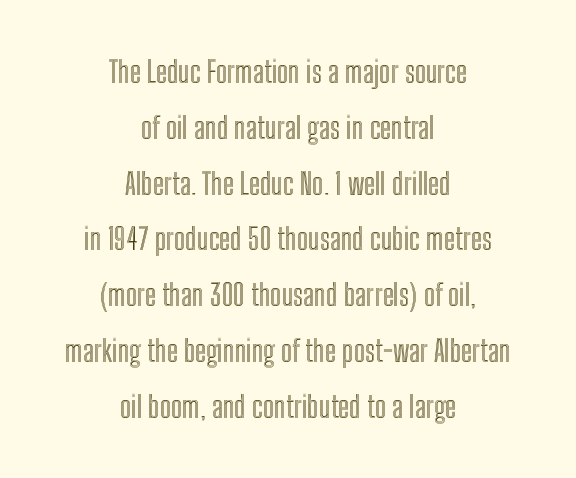
Q: Is the text italic (slanted)? A: No, it is upright.
Q: Is the text underlined? A: No.
Q: How is the paragraph aligned? A: Centered.
Q: Is the spacing between letters normal or unusually wide? A: Normal.
Q: Width (condensed, normal, or wide)? A: Condensed.
Q: x-height? A: Medium.
Q: Monospaced? A: No.
